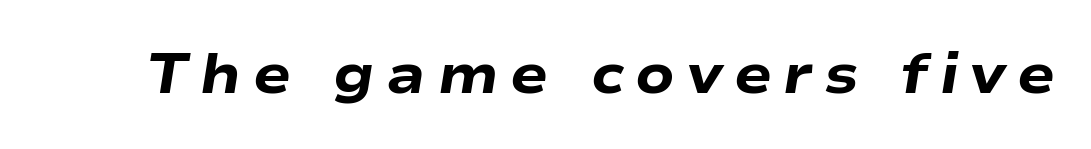
The image shows 56 px heavy, wide type, italic (leaning right); set unusually wide letter spacing (+0.21 em), not underlined; low stroke contrast and a medium x-height.
